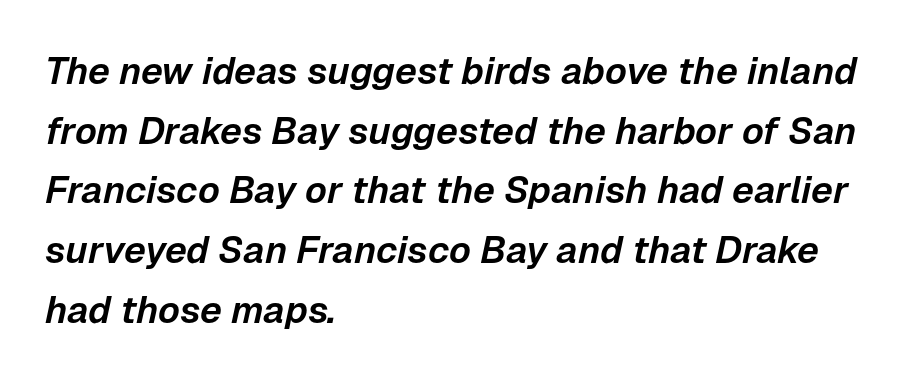
Q: Is the text italic (slanted)? A: Yes, it leans right by about 12 degrees.
Q: Is the text underlined? A: No.
Q: How is the paragraph aligned? A: Left-aligned.
Q: Is the spacing between letters normal or unusually wide? A: Normal.
Q: Is the spacing between lines tight, normal or loose? A: Normal.
Q: Width (condensed, normal, or wide)? A: Normal.
Q: Stroke contrast? A: Low.
Q: x-height? A: Medium.
Q: Monospaced? A: No.
